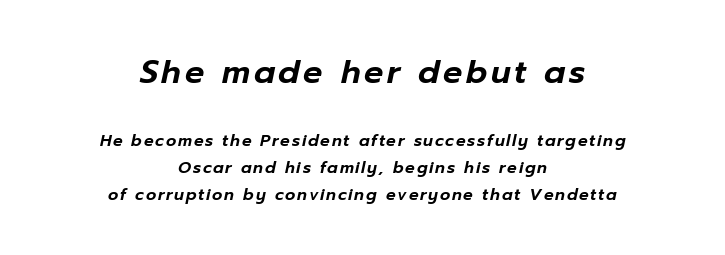
The image shows 32 px text type, italic (leaning right); set centered, normal line spacing (1.69x), not underlined; the first (top) block is 2.0x larger; low stroke contrast and a medium x-height.
